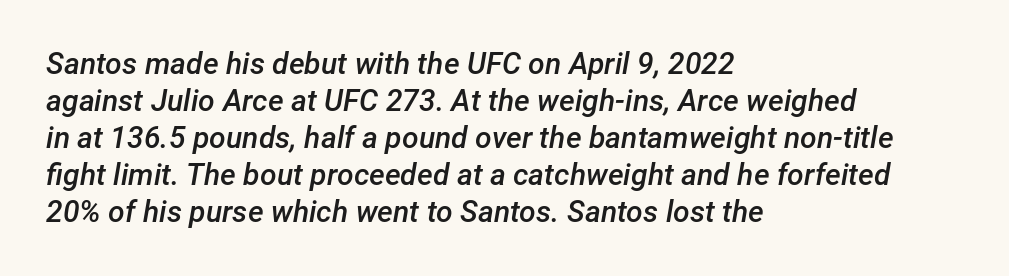
The image shows 30 px semibold type, italic (leaning right); set left-aligned, line spacing 1.23x, normal letter spacing, not underlined; low stroke contrast and a medium x-height.
